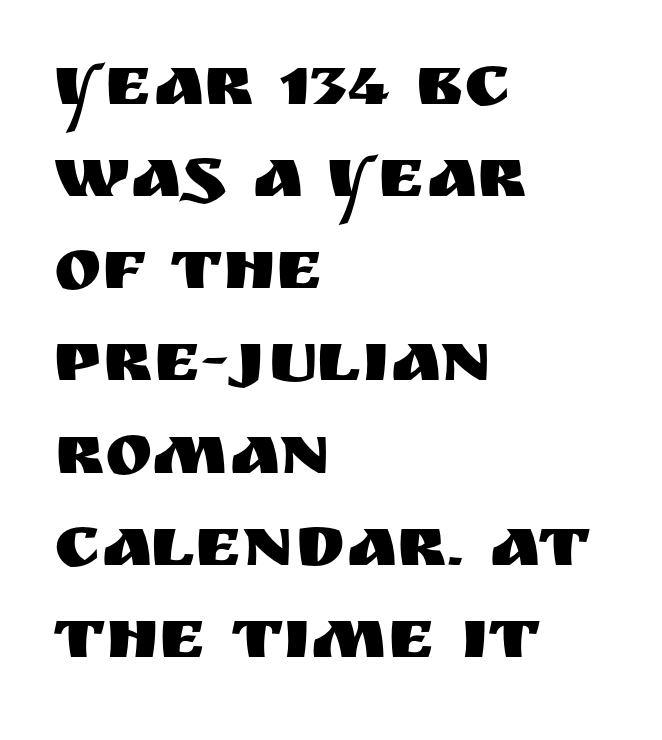
The image shows 72 px sans-serif type, upright; set left-aligned, normal line spacing (1.28x), normal letter spacing, not underlined; medium stroke contrast and a large x-height.
